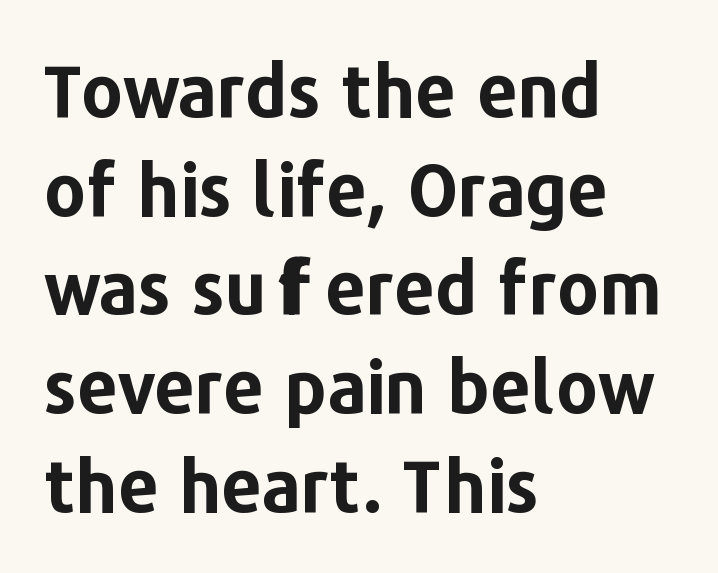
Each letter's strokes conclude bluntly, with no projecting serifs. The font's upright variant was chosen for this text. Note the varied advance widths — an 'i' is clearly narrower than an 'm'. Compared with a centered layout, this one pins lines to the left instead. The space beneath each line is pristine and unruled.
